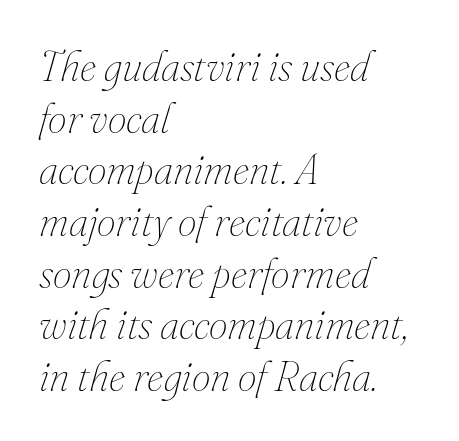
Horizontally, the lines are justified to the leading edge only. The specimen reads as italic at a glance. This rendering leaves character spacing at its baseline value. On a weight scale, this lands at 450 or below. The face used here is proportionally spaced, like ordinary book or web type. The words here are not underlined.
